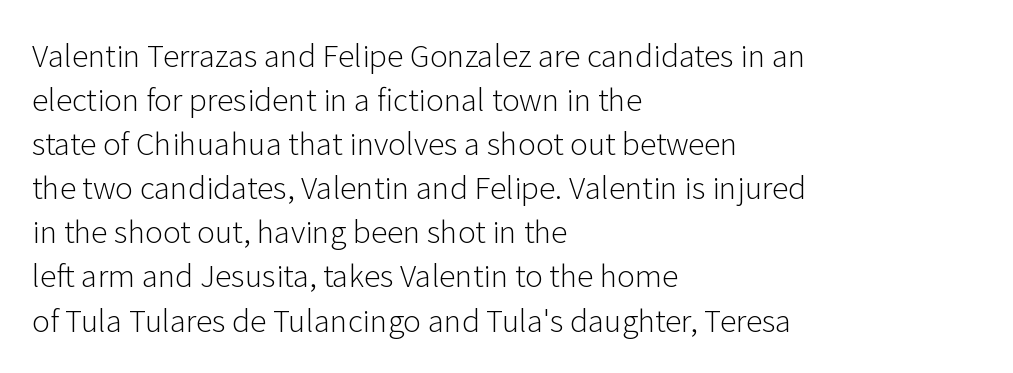
Q: Is the text bold? A: No.
Q: Is the text italic (slanted)? A: No, it is upright.
Q: Is the typeface a serif or a sans-serif typeface? A: Sans-serif.
Q: Is the text underlined? A: No.
Q: How is the paragraph aligned? A: Left-aligned.
Q: Is the spacing between letters normal or unusually wide? A: Normal.
Q: Is the spacing between lines tight, normal or loose? A: Normal.
Q: Width (condensed, normal, or wide)? A: Normal.
Q: Stroke contrast? A: Low.
Q: x-height? A: Medium.
Q: Monospaced? A: No.
